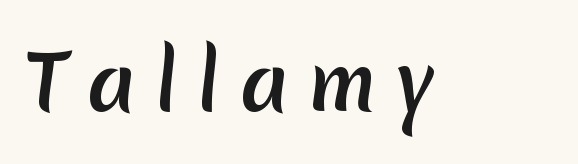
{"serif": "no", "width": "normal", "stroke_contrast": "medium", "x_height": "medium", "monospaced": "no", "underline": "no", "letter_spacing": "wide", "letter_spacing_em": 0.25, "glyph_px": 77}
